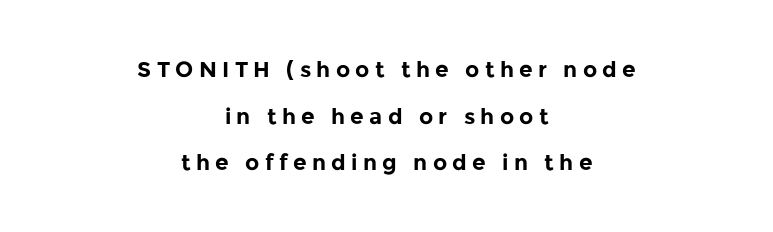
{"italic": "no", "bold": "yes", "underline": "no", "align": "center", "line_spacing": "loose", "line_spacing_ratio": 2.12, "letter_spacing": "wide", "letter_spacing_em": 0.24, "glyph_px": 22}
